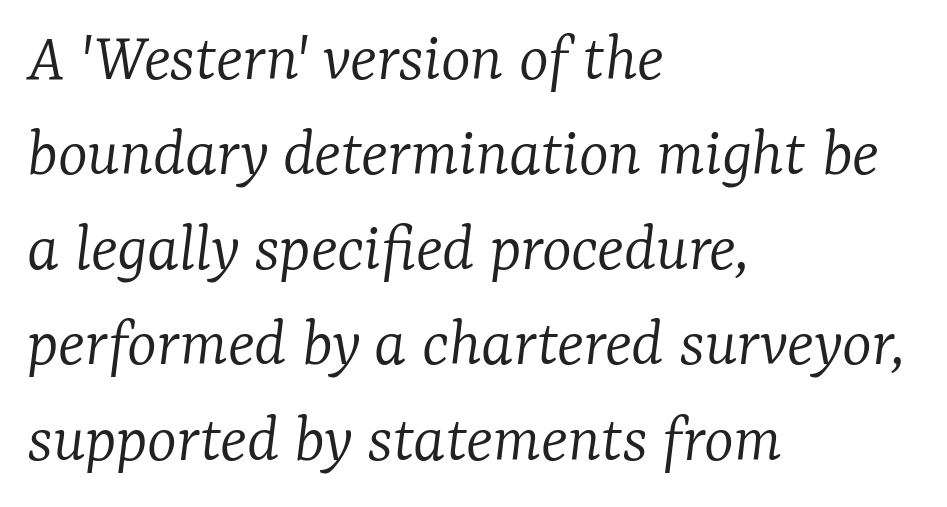
The letters advance in unequal steps, a hallmark of proportional type. In terms of letterform style, serifs are clearly present. A classic flush-left, rag-right setting is used for this passage. The tracking reads as untouched default to a designer's eye.
